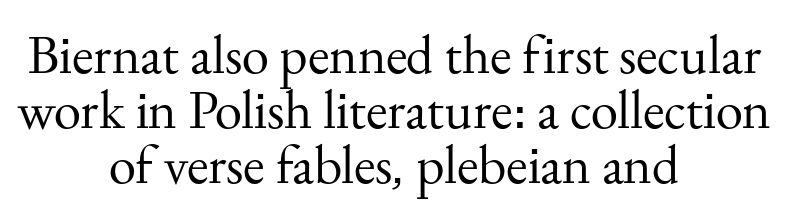
{"serif": "yes", "italic": "no", "bold": "no", "weight": "regular", "width": "normal", "stroke_contrast": "medium", "x_height": "small", "monospaced": "no", "underline": "no", "align": "center", "line_spacing": "tight", "line_spacing_ratio": 1.0, "letter_spacing": "normal", "letter_spacing_em": 0.0, "glyph_px": 55}
